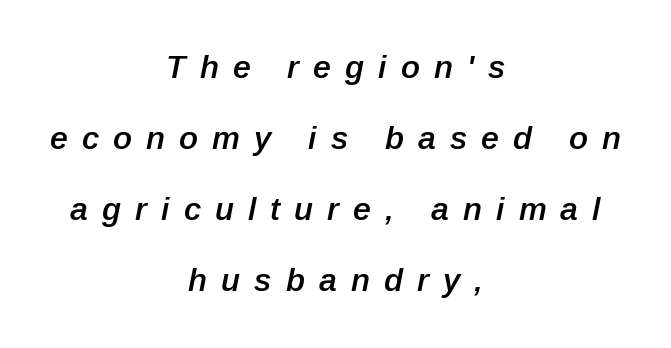
Q: Is the text bold? A: Semi-bold.
Q: Is the text italic (slanted)? A: Yes, it leans right by about 12 degrees.
Q: Is the text underlined? A: No.
Q: How is the paragraph aligned? A: Centered.
Q: Is the spacing between letters normal or unusually wide? A: Unusually wide.
Q: Is the spacing between lines tight, normal or loose? A: Loose.
Q: Width (condensed, normal, or wide)? A: Normal.
Q: Stroke contrast? A: Low.
Q: x-height? A: Medium.
Q: Monospaced? A: No.
